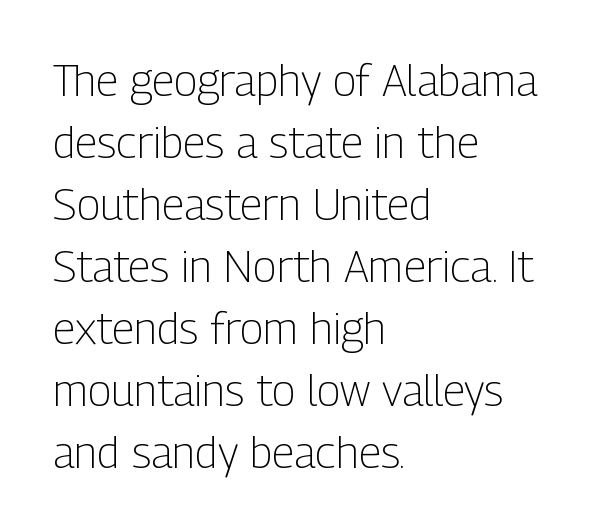
The image shows 44 px light, condensed sans-serif type, upright; set left-aligned, normal line spacing (1.41x), normal letter spacing, not underlined; low stroke contrast and a medium x-height.
